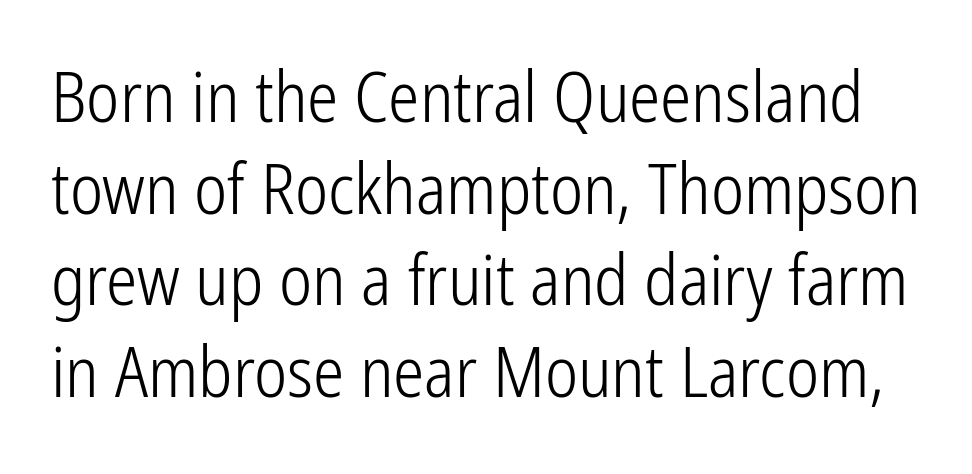
Q: Is the text bold? A: No.
Q: Is the text italic (slanted)? A: No, it is upright.
Q: Is the typeface a serif or a sans-serif typeface? A: Sans-serif.
Q: Is the text underlined? A: No.
Q: Is the spacing between letters normal or unusually wide? A: Normal.
Q: Is the spacing between lines tight, normal or loose? A: Normal.
Q: Width (condensed, normal, or wide)? A: Condensed.
Q: Stroke contrast? A: Low.
Q: x-height? A: Medium.
Q: Monospaced? A: No.
